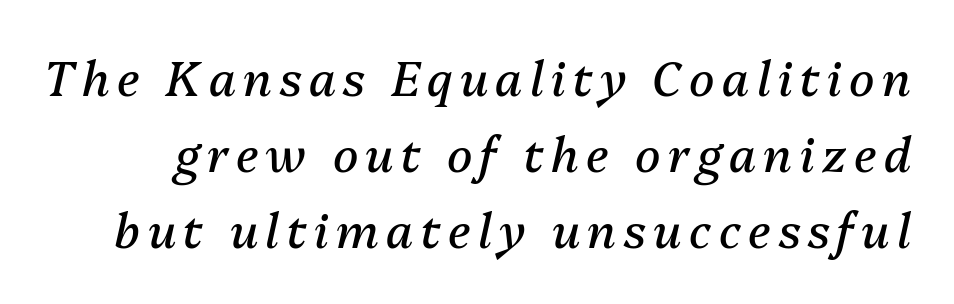
Note the varied advance widths — an 'i' is clearly narrower than an 'm'. No letter is thick-stroked: the sample isn't bold. The baseline area is clear. The glyphs look as if they've been sheared to an angle.
